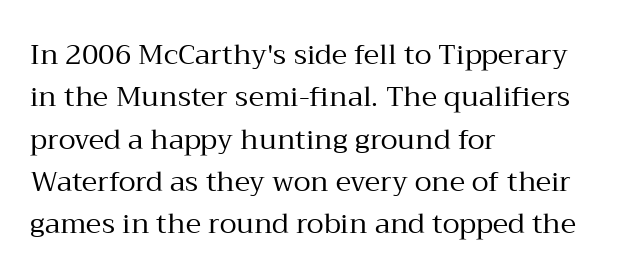
Q: Is the text bold? A: No.
Q: Is the text italic (slanted)? A: No, it is upright.
Q: Is the typeface a serif or a sans-serif typeface? A: Serif.
Q: Is the text underlined? A: No.
Q: How is the paragraph aligned? A: Left-aligned.
Q: Is the spacing between letters normal or unusually wide? A: Normal.
Q: Is the spacing between lines tight, normal or loose? A: Normal.
Q: Width (condensed, normal, or wide)? A: Normal.
Q: Stroke contrast? A: Medium.
Q: x-height? A: Medium.
Q: Monospaced? A: No.
